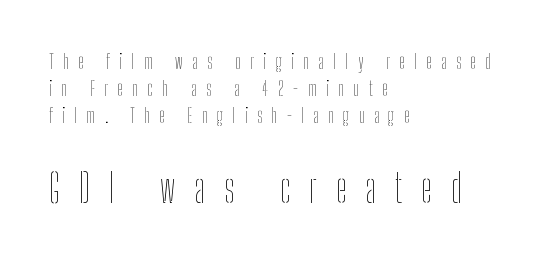
The foot of each line stays bare and open. The following chunk of copy outweighs the initial chunk in type size. Horizontal bands of white between lines are of average thickness. Glyph-to-glyph distance is far greater than everyday printed text. All the whitespace from short lines collects on the right.
